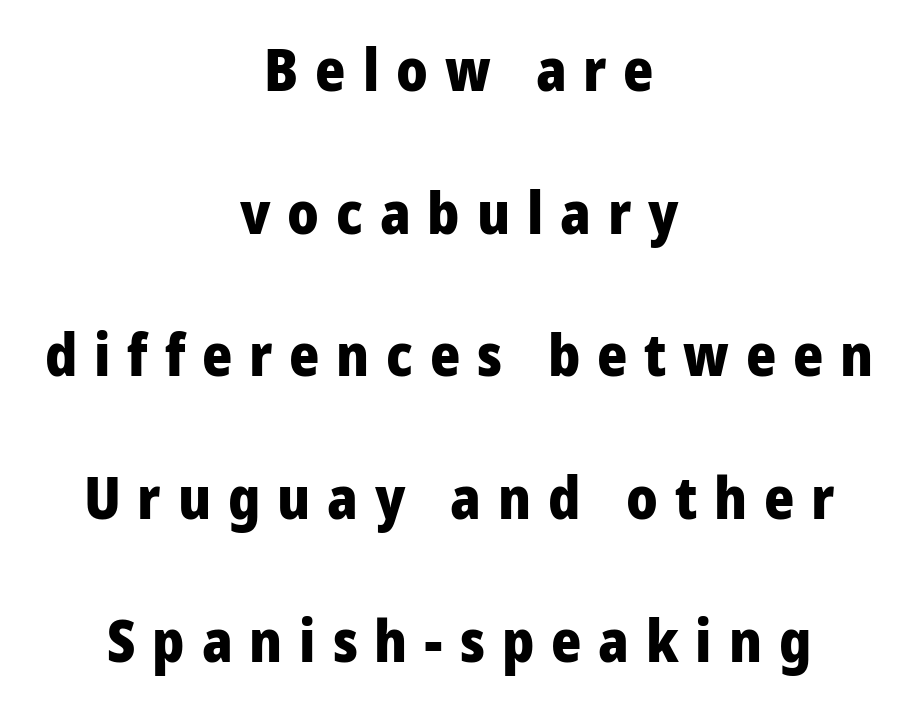
{"serif": "no", "italic": "no", "bold": "yes", "weight": "heavy", "width": "normal", "stroke_contrast": "low", "x_height": "medium", "monospaced": "no", "underline": "no", "align": "center", "line_spacing": "loose", "line_spacing_ratio": 2.46, "letter_spacing": "wide", "letter_spacing_em": 0.29, "glyph_px": 58}
